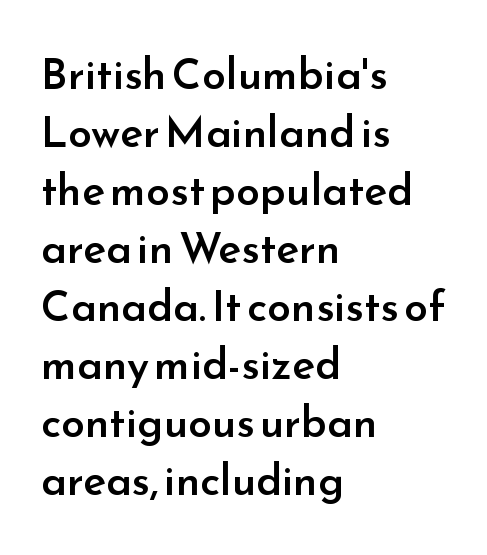
The image shows 43 px semibold sans-serif type, upright; set left-aligned, normal line spacing (1.35x), normal letter spacing, not underlined; low stroke contrast and a small x-height.
